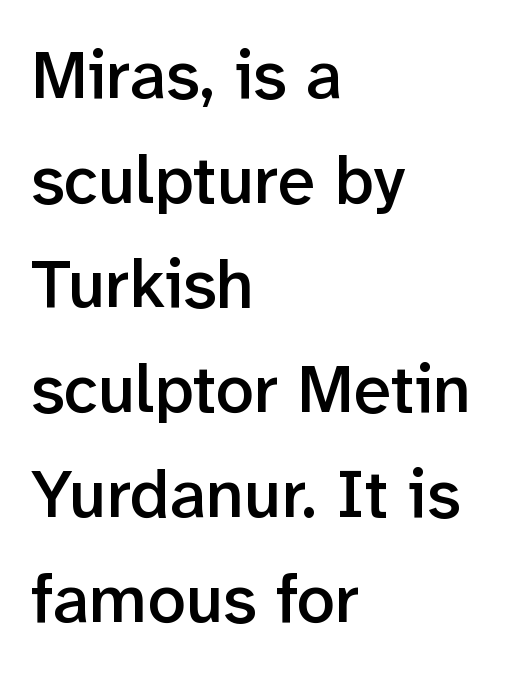
Q: Is the text bold? A: Semi-bold.
Q: Is the text italic (slanted)? A: No, it is upright.
Q: Is the typeface a serif or a sans-serif typeface? A: Sans-serif.
Q: Is the text underlined? A: No.
Q: How is the paragraph aligned? A: Left-aligned.
Q: Is the spacing between letters normal or unusually wide? A: Normal.
Q: Is the spacing between lines tight, normal or loose? A: Normal.
Q: Width (condensed, normal, or wide)? A: Normal.
Q: Stroke contrast? A: Low.
Q: x-height? A: Medium.
Q: Monospaced? A: No.
